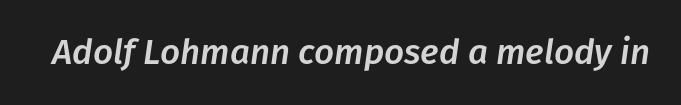
Q: Is the text italic (slanted)? A: Yes, it leans right by about 8 degrees.
Q: Is the text underlined? A: No.
Q: Is the spacing between letters normal or unusually wide? A: Normal.
Q: Width (condensed, normal, or wide)? A: Normal.
Q: Stroke contrast? A: Low.
Q: x-height? A: Medium.
Q: Monospaced? A: No.
